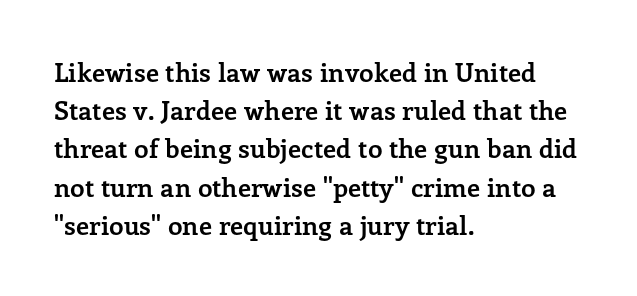
{"italic": "no", "bold": "yes", "underline": "no", "align": "left", "line_spacing": "normal", "line_spacing_ratio": 1.47, "letter_spacing": "normal", "letter_spacing_em": 0.0, "glyph_px": 26}
